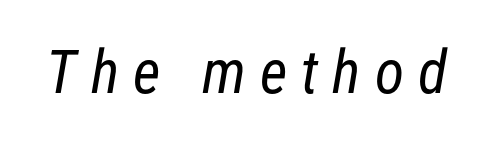
{"serif": "no", "bold": "no", "weight": "regular", "width": "condensed", "stroke_contrast": "low", "x_height": "medium", "monospaced": "no", "underline": "no", "letter_spacing": "wide", "letter_spacing_em": 0.23, "glyph_px": 60}
